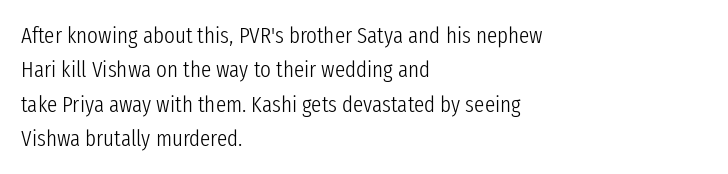
The image shows 23 px text type, upright; set left-aligned, normal line spacing (1.49x), normal letter spacing, not underlined.
